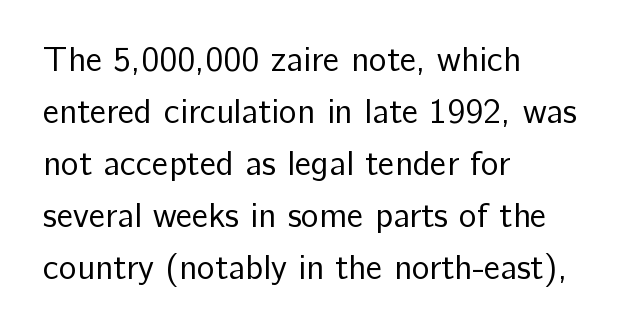
The image shows 34 px regular-weight sans-serif type, upright; set left-aligned, normal line spacing (1.53x), normal letter spacing, not underlined; low stroke contrast and a medium x-height.
